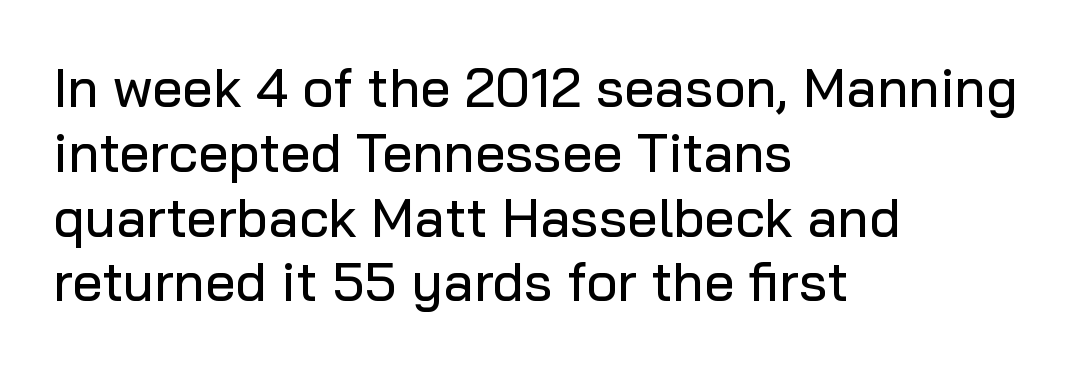
The passage shown is typed in a proportional face where columns would drift. Alignment: flush left. Observe the ordinary spacing: letters are neighbours, not strangers. A roman cut, with each character standing at attention. No feet cap the strokes, marking this as sans-serif type.
